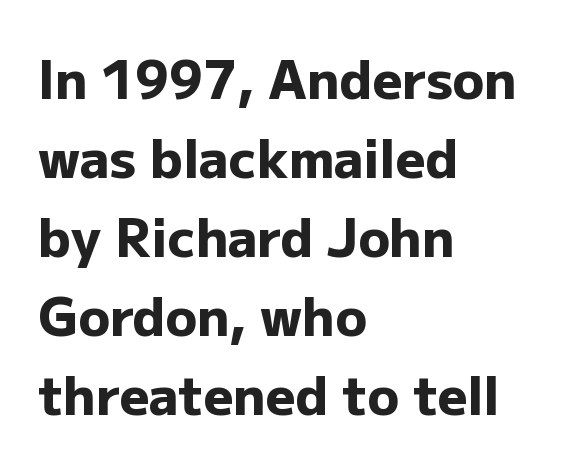
{"serif": "no", "italic": "no", "bold": "yes", "weight": "heavy", "width": "normal", "stroke_contrast": "low", "x_height": "medium", "monospaced": "no", "underline": "no", "align": "left", "line_spacing": "normal", "line_spacing_ratio": 1.52, "letter_spacing": "normal", "letter_spacing_em": 0.0, "glyph_px": 52}
